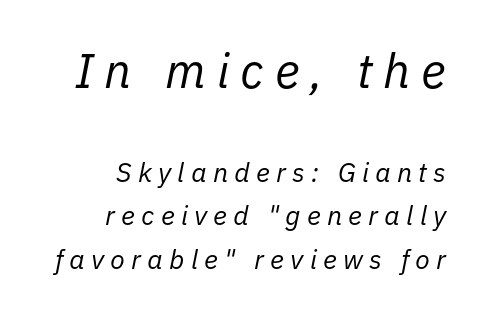
The image shows 48 px regular-weight type, italic (leaning right); set right-aligned, normal line spacing (1.61x), unusually wide letter spacing (+0.23 em), not underlined; the first (top) block is 1.78x larger; low stroke contrast and a medium x-height.
